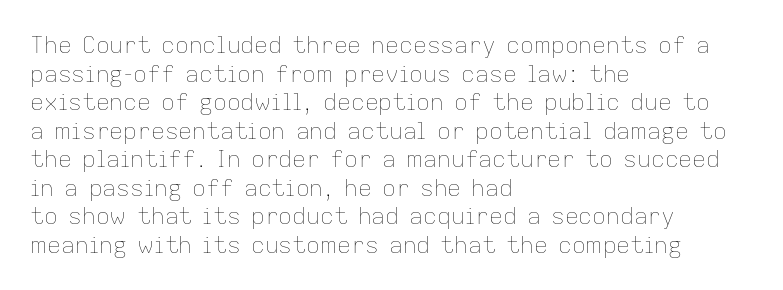
Q: Is the text bold? A: No.
Q: Is the text italic (slanted)? A: No, it is upright.
Q: Is the text underlined? A: No.
Q: How is the paragraph aligned? A: Left-aligned.
Q: Is the spacing between letters normal or unusually wide? A: Normal.
